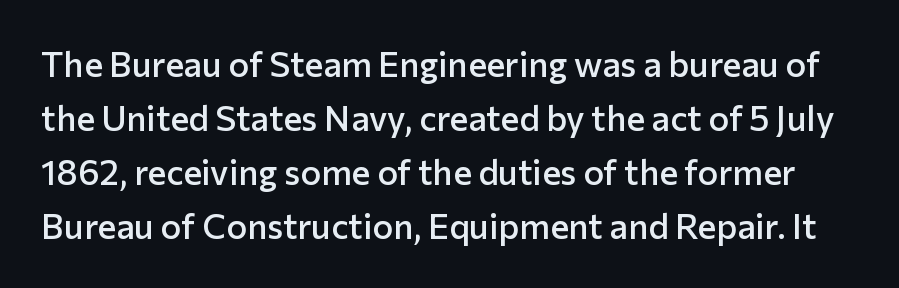
Q: Is the text bold? A: Semi-bold.
Q: Is the text italic (slanted)? A: No, it is upright.
Q: Is the typeface a serif or a sans-serif typeface? A: Sans-serif.
Q: Is the text underlined? A: No.
Q: Is the spacing between letters normal or unusually wide? A: Normal.
Q: Is the spacing between lines tight, normal or loose? A: Normal.
Q: Width (condensed, normal, or wide)? A: Normal.
Q: Stroke contrast? A: Low.
Q: x-height? A: Medium.
Q: Monospaced? A: No.
